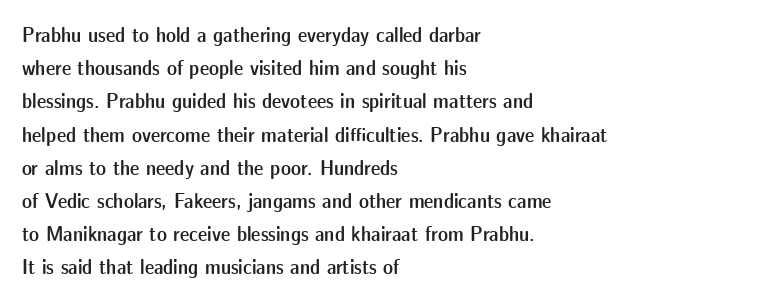
{"italic": "no", "bold": "semi", "underline": "no", "align": "left", "line_spacing": "normal", "line_spacing_ratio": 1.58, "letter_spacing": "normal", "letter_spacing_em": 0.0, "glyph_px": 21}
